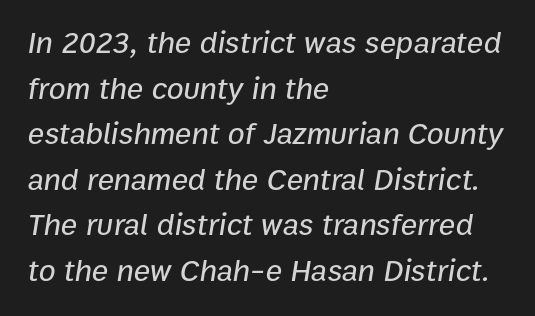
The image shows 31 px text type, italic (leaning right); set left-aligned, normal line spacing (1.47x), normal letter spacing, not underlined; low stroke contrast and a medium x-height.
